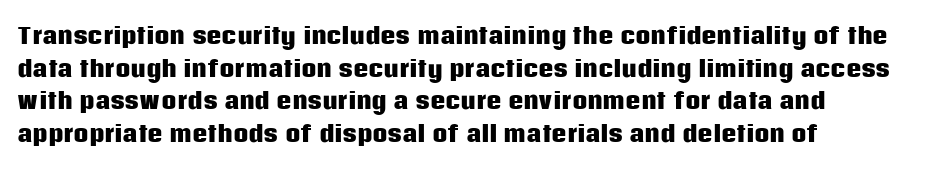
{"italic": "no", "bold": "yes", "underline": "no", "align": "left", "line_spacing": "normal", "line_spacing_ratio": 1.55, "letter_spacing": "normal", "letter_spacing_em": 0.0, "glyph_px": 21}
